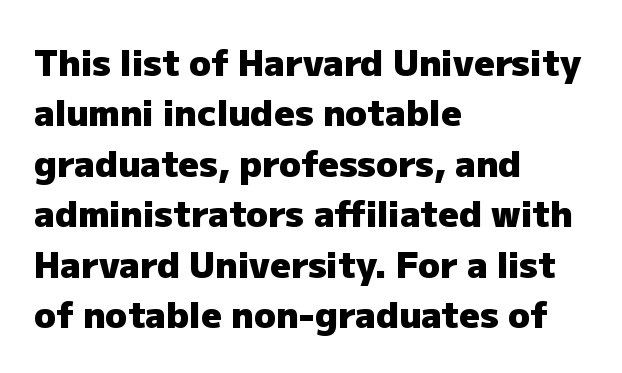
Evenly set lines give the paragraph a standard silhouette. A classic flush-left, rag-right setting is used for this passage. Font category for this specimen: sans-serif. Nope, not italic — everything's standing straight. In terms of weight, the rendering is a true, heavy bold. The letterforms sit shoulder to shoulder at normal distance.
